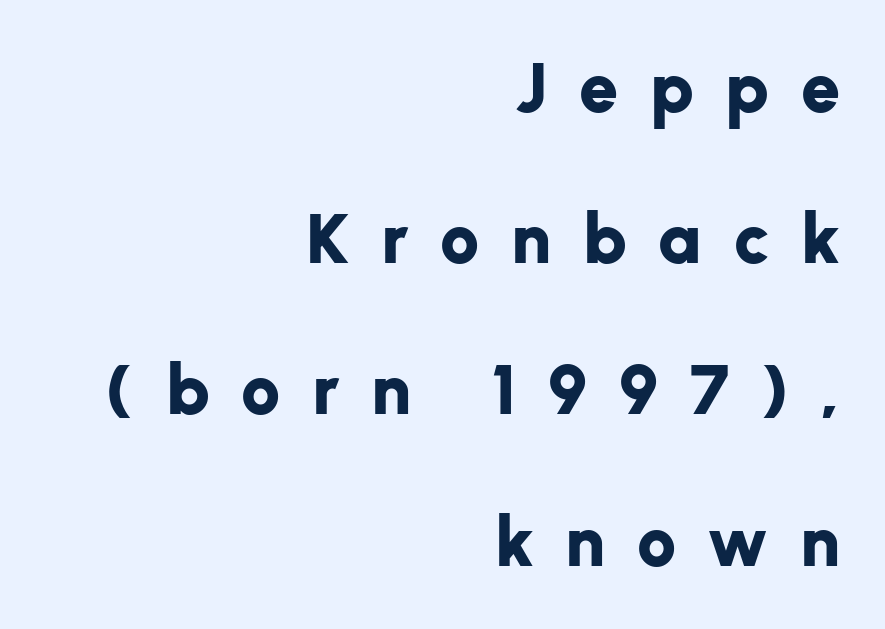
The image shows 70 px bold sans-serif type, upright; set right-aligned, loose line spacing (2.16x), unusually wide letter spacing (+0.45 em), not underlined; low stroke contrast and a medium x-height.
